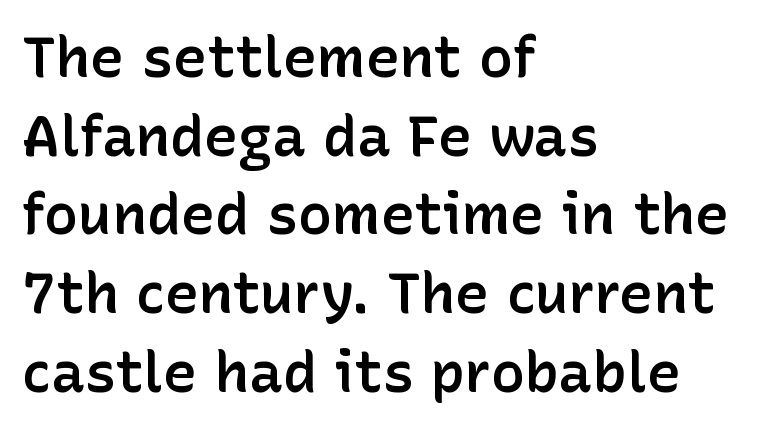
Q: Is the text bold? A: Semi-bold.
Q: Is the text italic (slanted)? A: No, it is upright.
Q: Is the typeface a serif or a sans-serif typeface? A: Sans-serif.
Q: Is the text underlined? A: No.
Q: How is the paragraph aligned? A: Left-aligned.
Q: Is the spacing between letters normal or unusually wide? A: Normal.
Q: Is the spacing between lines tight, normal or loose? A: Normal.
Q: Width (condensed, normal, or wide)? A: Normal.
Q: Stroke contrast? A: Low.
Q: x-height? A: Medium.
Q: Monospaced? A: No.
